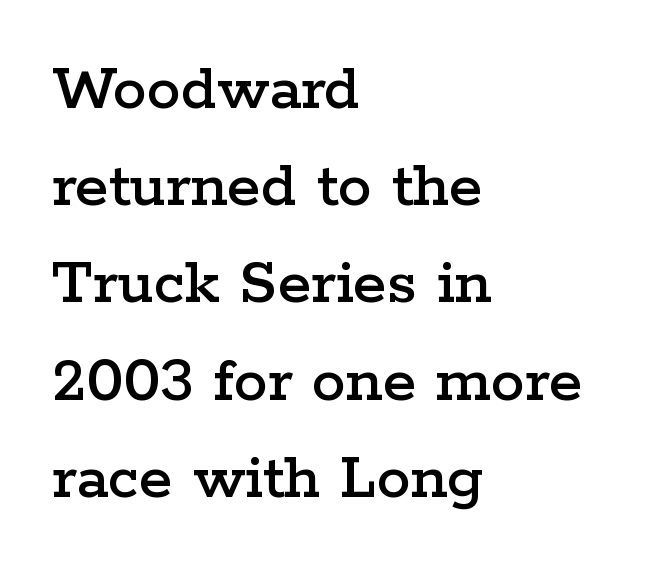
{"serif": "yes", "italic": "no", "width": "wide", "stroke_contrast": "low", "x_height": "medium", "monospaced": "no", "underline": "no", "align": "left", "line_spacing": "normal", "line_spacing_ratio": 1.43, "letter_spacing": "normal", "letter_spacing_em": 0.0, "glyph_px": 68}
